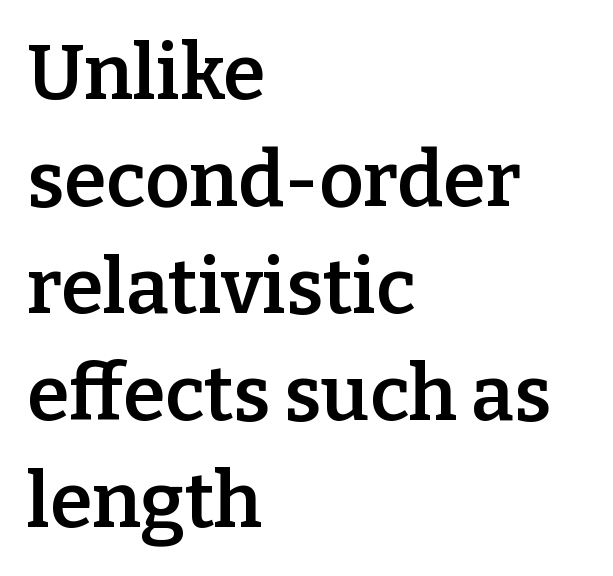
The image shows 77 px semibold serif type, upright; set left-aligned, normal line spacing (1.39x), normal letter spacing, not underlined; low stroke contrast and a medium x-height.
